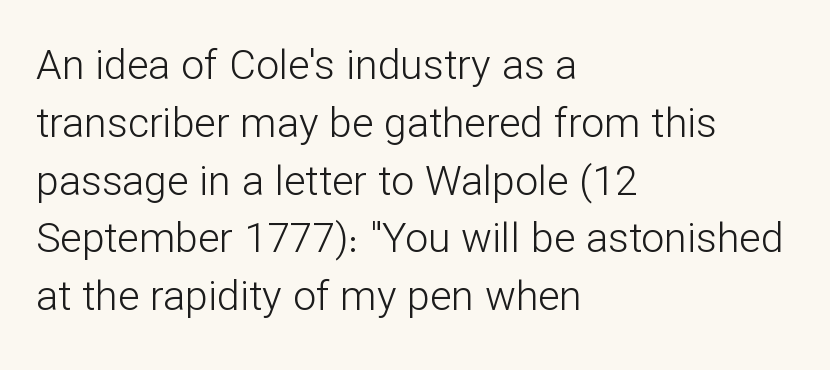
Q: Is the text bold? A: No.
Q: Is the text italic (slanted)? A: No, it is upright.
Q: Is the typeface a serif or a sans-serif typeface? A: Sans-serif.
Q: Is the text underlined? A: No.
Q: How is the paragraph aligned? A: Left-aligned.
Q: Is the spacing between letters normal or unusually wide? A: Normal.
Q: Is the spacing between lines tight, normal or loose? A: Normal.
Q: Width (condensed, normal, or wide)? A: Normal.
Q: Stroke contrast? A: Low.
Q: x-height? A: Medium.
Q: Monospaced? A: No.
